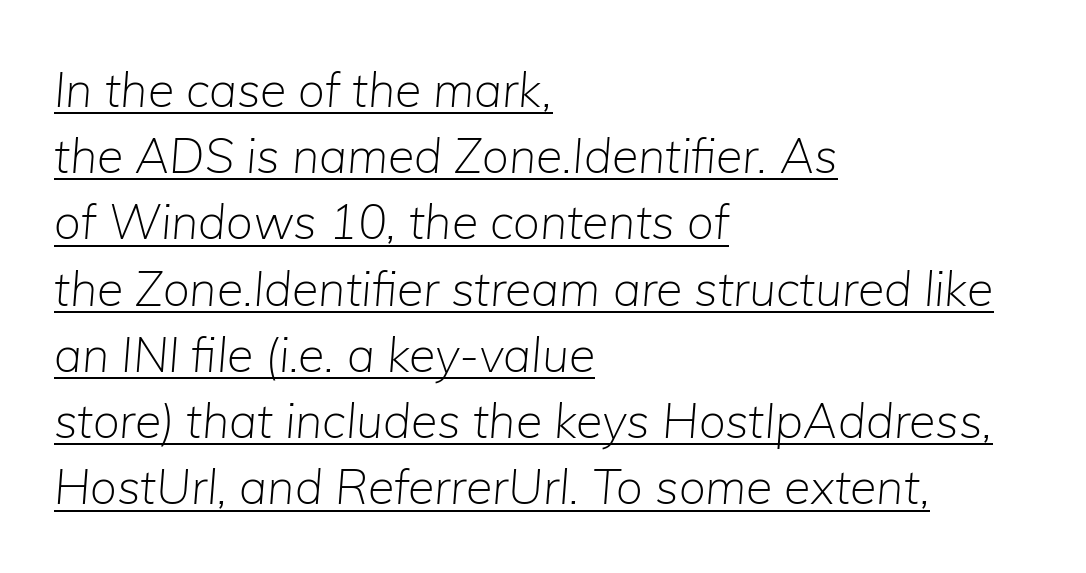
The image shows 48 px light type, italic (leaning right); set left-aligned, normal line spacing (1.38x), normal letter spacing, underlined; low stroke contrast and a medium x-height.
